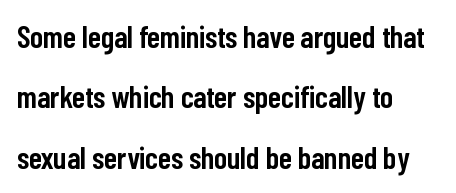
The image shows 31 px semibold, condensed sans-serif type, upright; set left-aligned, loose line spacing (1.95x), normal letter spacing, not underlined; low stroke contrast and a medium x-height.
